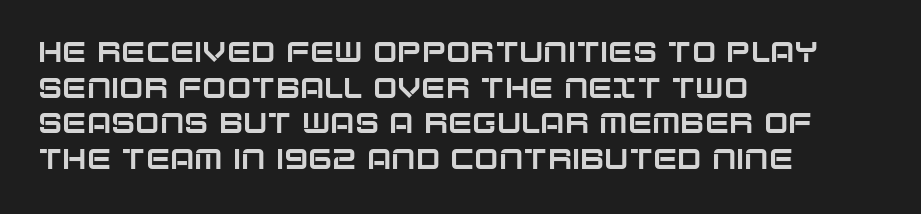
The letters sit at their default tracking, neither squeezed nor spread. Nope, no serifs anywhere on these letters. Rendered with straight, roman letterforms. Horizontal alignment here is leftward, the default for most running prose.
